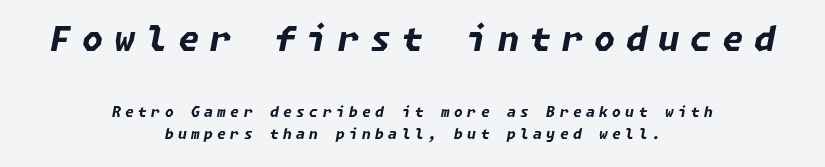
Q: Is the text bold? A: Yes.
Q: Is the text italic (slanted)? A: Yes, it leans right by about 11 degrees.
Q: Is the text underlined? A: No.
Q: How is the paragraph aligned? A: Centered.
Q: Is the spacing between letters normal or unusually wide? A: Unusually wide.
Q: Is the spacing between lines tight, normal or loose? A: Normal.
Q: Which block of text is set in a larger size, the first (top) or the second (bottom)? A: The first (top) one.
Q: Width (condensed, normal, or wide)? A: Normal.
Q: Stroke contrast? A: Low.
Q: x-height? A: Medium.
